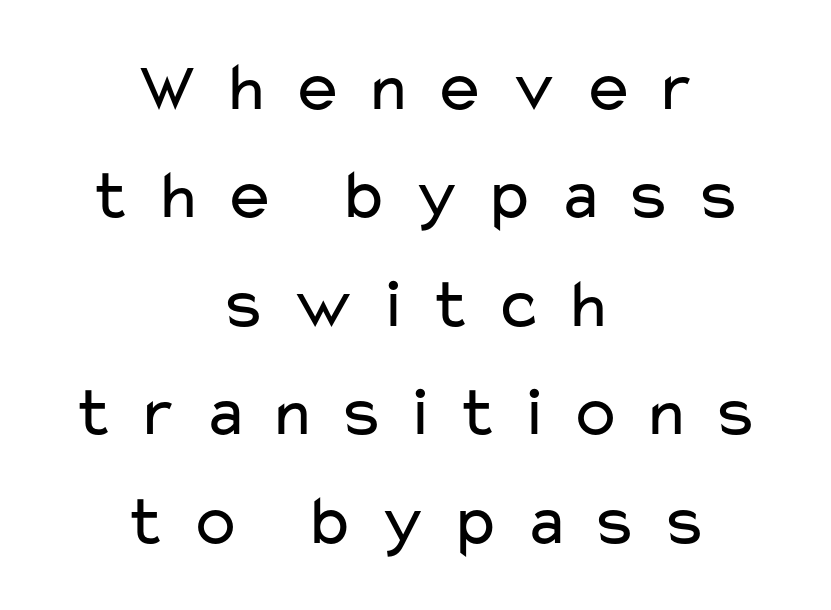
{"serif": "no", "italic": "no", "bold": "no", "weight": "regular", "width": "wide", "stroke_contrast": "low", "x_height": "medium", "monospaced": "no", "underline": "no", "align": "center", "line_spacing": "normal", "line_spacing_ratio": 1.55, "letter_spacing": "wide", "letter_spacing_em": 0.3, "glyph_px": 70}
